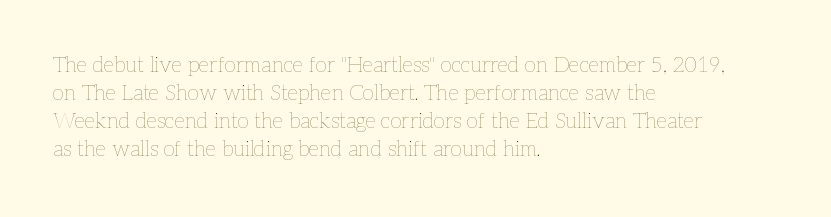
Visually the block forms a straight wall on the left and a jagged coastline on the right. Style check: upright. Bold? No — there's no thickening of the strokes. Notice how descenders clear the ascenders below comfortably — that's standard leading. Each word holds together tightly as a unit, with standard inter-letter gaps.
